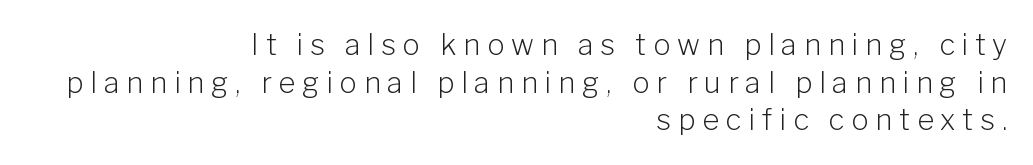
{"serif": "no", "italic": "no", "bold": "no", "weight": "light", "width": "normal", "stroke_contrast": "low", "x_height": "medium", "monospaced": "no", "underline": "no", "align": "right", "line_spacing": "normal", "line_spacing_ratio": 1.3, "letter_spacing": "wide", "letter_spacing_em": 0.24, "glyph_px": 29}
